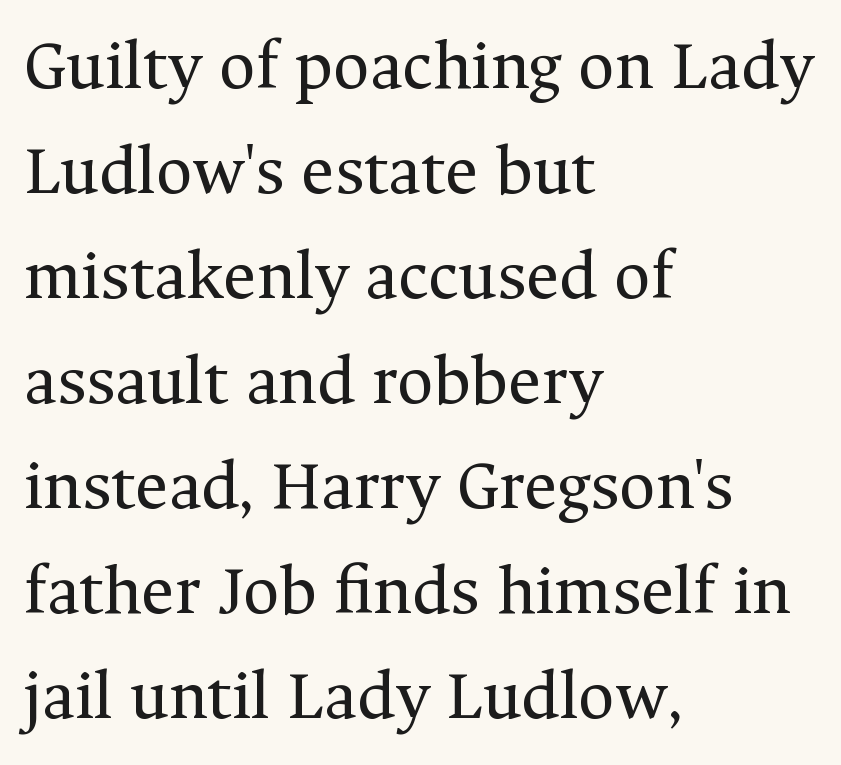
Q: Is the text bold? A: No.
Q: Is the text italic (slanted)? A: No, it is upright.
Q: Is the typeface a serif or a sans-serif typeface? A: Serif.
Q: Is the text underlined? A: No.
Q: How is the paragraph aligned? A: Left-aligned.
Q: Is the spacing between letters normal or unusually wide? A: Normal.
Q: Is the spacing between lines tight, normal or loose? A: Normal.
Q: Width (condensed, normal, or wide)? A: Normal.
Q: Stroke contrast? A: Medium.
Q: x-height? A: Medium.
Q: Monospaced? A: No.
